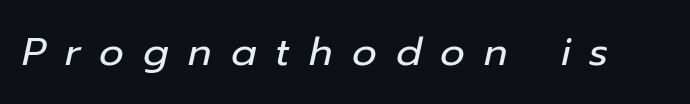
Q: Is the text bold? A: No.
Q: Is the text italic (slanted)? A: Yes, it leans right by about 12 degrees.
Q: Is the text underlined? A: No.
Q: Is the spacing between letters normal or unusually wide? A: Unusually wide.
Q: Width (condensed, normal, or wide)? A: Normal.
Q: Stroke contrast? A: Low.
Q: x-height? A: Medium.
Q: Monospaced? A: No.
